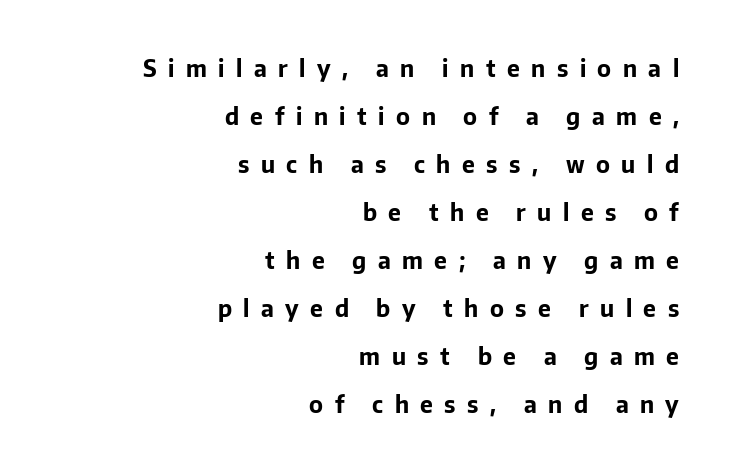
The image shows 23 px bold type, upright; set right-aligned, loose line spacing (2.09x), unusually wide letter spacing (+0.5 em), not underlined.
